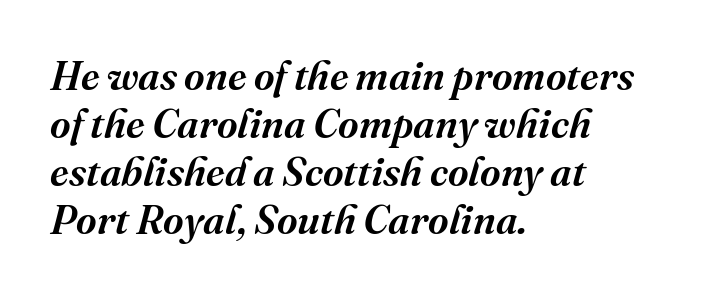
Q: Is the text bold? A: Semi-bold.
Q: Is the text italic (slanted)? A: Yes, it leans right by about 16 degrees.
Q: Is the typeface a serif or a sans-serif typeface? A: Serif.
Q: Is the text underlined? A: No.
Q: How is the paragraph aligned? A: Left-aligned.
Q: Is the spacing between letters normal or unusually wide? A: Normal.
Q: Width (condensed, normal, or wide)? A: Normal.
Q: Stroke contrast? A: Medium.
Q: x-height? A: Medium.
Q: Monospaced? A: No.
